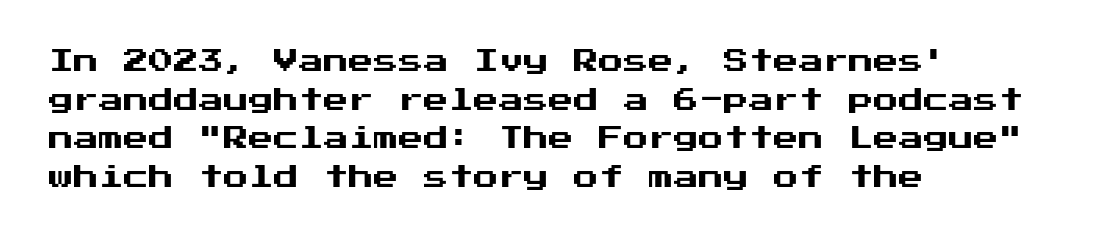
Q: Is the text italic (slanted)? A: No, it is upright.
Q: Is the text underlined? A: No.
Q: How is the paragraph aligned? A: Left-aligned.
Q: Is the spacing between letters normal or unusually wide? A: Normal.
Q: Is the spacing between lines tight, normal or loose? A: Normal.
